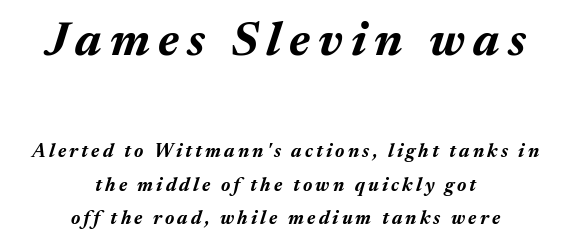
Q: Is the text bold? A: Yes.
Q: Is the text italic (slanted)? A: Yes, it leans right by about 17 degrees.
Q: Is the text underlined? A: No.
Q: How is the paragraph aligned? A: Centered.
Q: Which block of text is set in a larger size, the first (top) or the second (bottom)? A: The first (top) one.
Q: Width (condensed, normal, or wide)? A: Normal.
Q: Stroke contrast? A: Medium.
Q: x-height? A: Medium.
Q: Monospaced? A: No.
